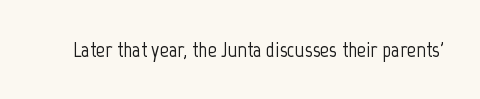
Tall strokes in this sample are plumb rather than angled. Short note: letters normally spaced. Lines of text with bare space underneath.
